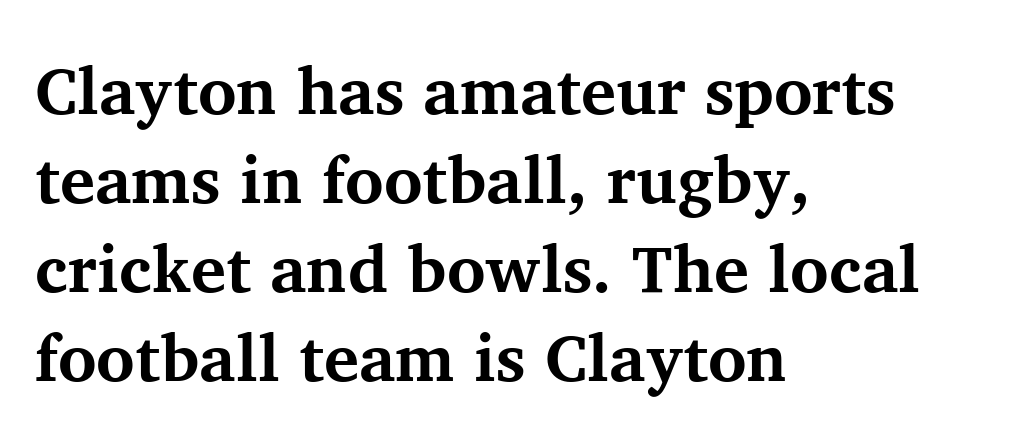
The image shows 66 px bold serif type, upright; set left-aligned, normal line spacing (1.35x), normal letter spacing, not underlined; medium stroke contrast and a medium x-height.
